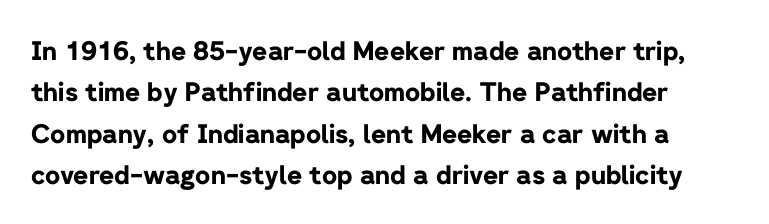
Q: Is the text bold? A: Yes.
Q: Is the text italic (slanted)? A: No, it is upright.
Q: Is the text underlined? A: No.
Q: Is the spacing between letters normal or unusually wide? A: Normal.
Q: Is the spacing between lines tight, normal or loose? A: Normal.
